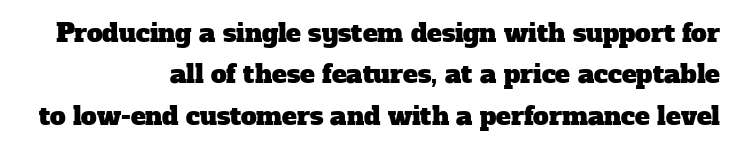
Q: Is the text underlined? A: No.
Q: How is the paragraph aligned? A: Right-aligned.
Q: Is the spacing between letters normal or unusually wide? A: Normal.
Q: Is the spacing between lines tight, normal or loose? A: Normal.
